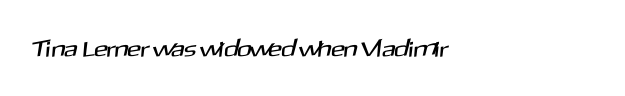
{"underline": "no", "align": "left", "letter_spacing": "normal", "letter_spacing_em": 0.0, "glyph_px": 23}
